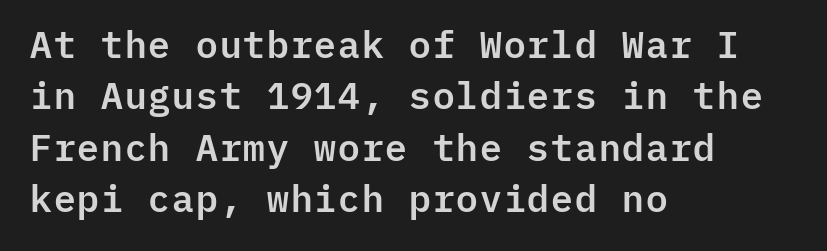
Tracking value appears to be zero — textbook default spacing. This is the regular roman posture of the typeface. The characters display no serif detailing; their extremities are plain. This sample keeps an unexceptional amount of space between lines. Which margin do the lines hug? The left one — the right edge is uneven.
